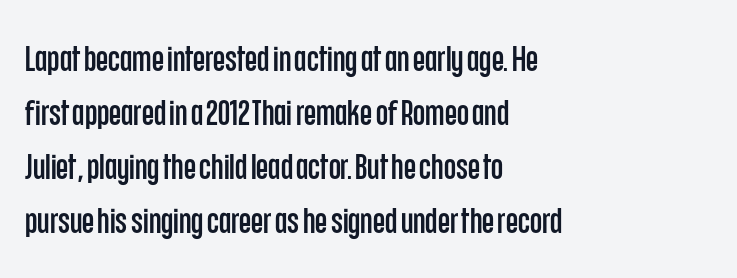
{"serif": "no", "italic": "no", "width": "condensed", "stroke_contrast": "low", "x_height": "large", "monospaced": "no", "underline": "no", "align": "left", "line_spacing": "normal", "line_spacing_ratio": 1.54, "letter_spacing": "normal", "letter_spacing_em": 0.0, "glyph_px": 35}
